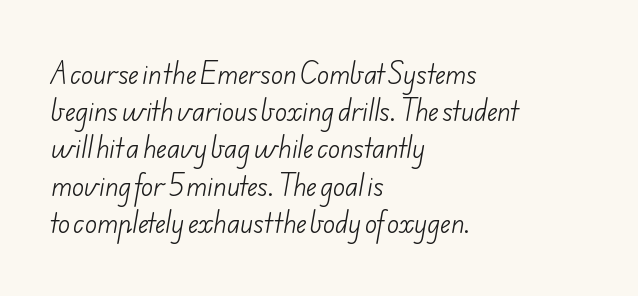
The image shows 25 px text type; set left-aligned, normal line spacing (1.49x), normal letter spacing, not underlined.
